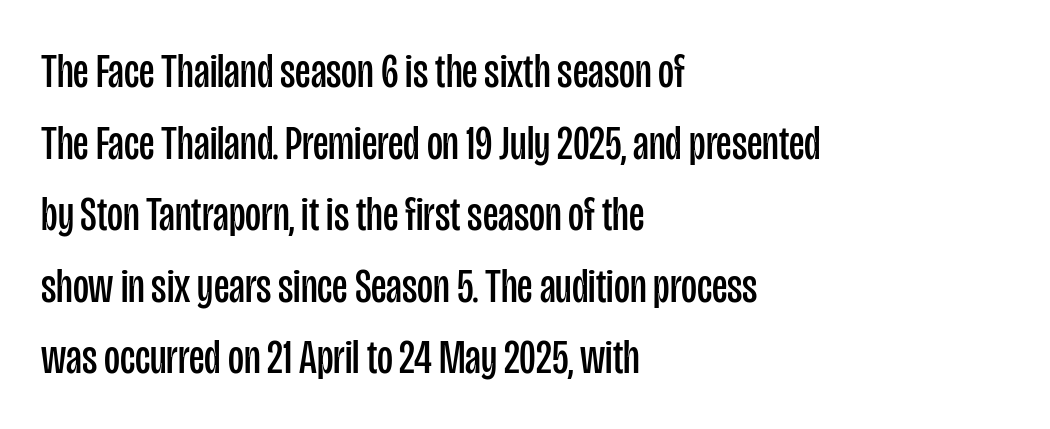
Note: no serifs on the glyphs. Weight class: somewhere from thin through regular. The passage shown is not underscored anywhere. This is roman type, the default non-slanted kind. These lines sit exactly where default settings would place them.
